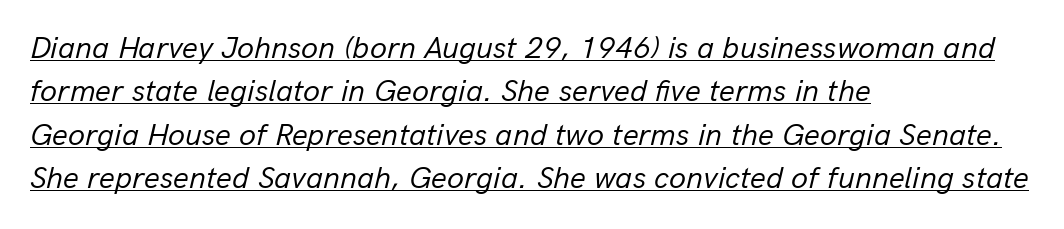
{"italic": "yes", "lean": "right", "slant_degrees": 13, "bold": "no", "weight": "regular", "width": "normal", "stroke_contrast": "low", "x_height": "medium", "monospaced": "no", "underline": "yes", "align": "left", "line_spacing": "normal", "line_spacing_ratio": 1.4, "letter_spacing": "normal", "letter_spacing_em": 0.0, "glyph_px": 31}
